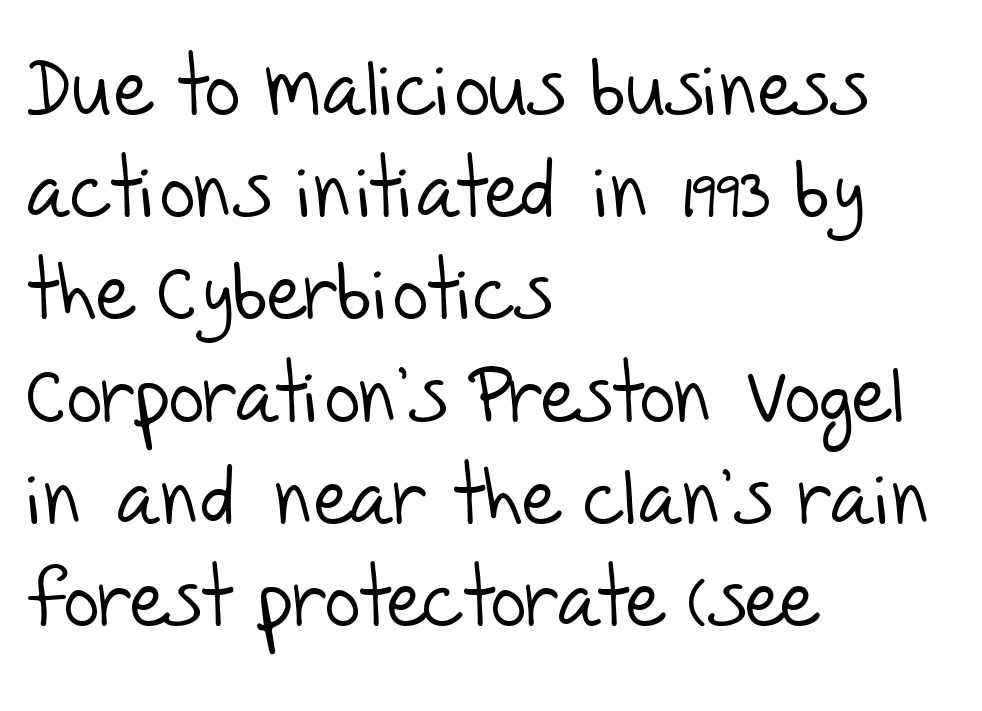
Q: Is the text bold? A: No.
Q: Is the typeface a serif or a sans-serif typeface? A: Sans-serif.
Q: Is the text underlined? A: No.
Q: How is the paragraph aligned? A: Left-aligned.
Q: Is the spacing between letters normal or unusually wide? A: Normal.
Q: Is the spacing between lines tight, normal or loose? A: Normal.
Q: Width (condensed, normal, or wide)? A: Normal.
Q: Stroke contrast? A: Low.
Q: x-height? A: Large.
Q: Monospaced? A: No.
